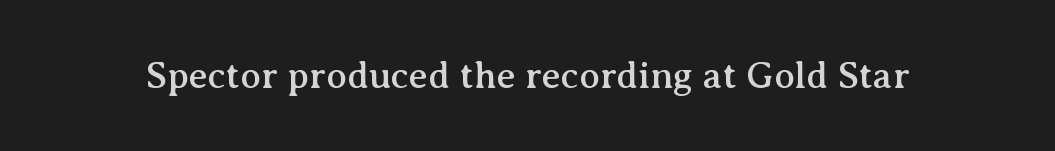
Q: Is the text italic (slanted)? A: No, it is upright.
Q: Is the typeface a serif or a sans-serif typeface? A: Serif.
Q: Is the text underlined? A: No.
Q: Is the spacing between letters normal or unusually wide? A: Normal.
Q: Width (condensed, normal, or wide)? A: Normal.
Q: Stroke contrast? A: Medium.
Q: x-height? A: Medium.
Q: Monospaced? A: No.
